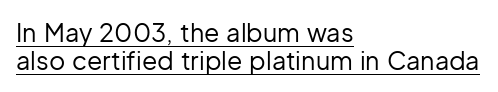
{"italic": "no", "bold": "no", "underline": "yes", "align": "left", "line_spacing": "tight", "line_spacing_ratio": 1.12, "letter_spacing": "normal", "letter_spacing_em": 0.0, "glyph_px": 25}
